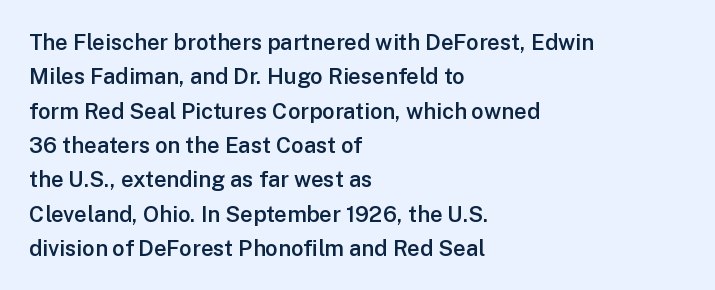
Q: Is the text bold? A: Semi-bold.
Q: Is the text italic (slanted)? A: No, it is upright.
Q: Is the text underlined? A: No.
Q: How is the paragraph aligned? A: Left-aligned.
Q: Is the spacing between letters normal or unusually wide? A: Normal.
Q: Is the spacing between lines tight, normal or loose? A: Normal.
